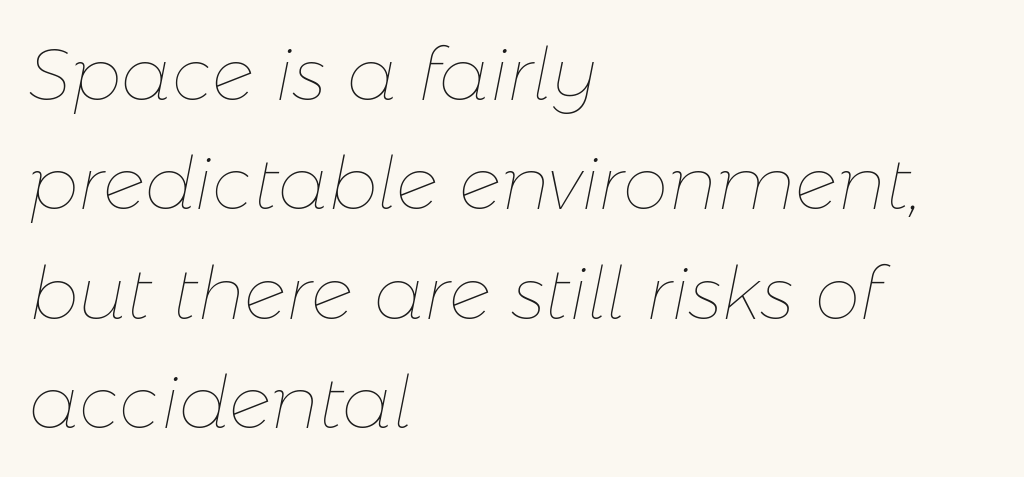
Unbolded letterforms with no extra heft. If you drew a ruler down the left edge, every line would touch it. There's an unmistakable incline to the writing here. There is no visible air inserted between adjacent glyphs. The string is rendered with underlining switched off. What's the leading like? Ordinary, nothing unusual.
